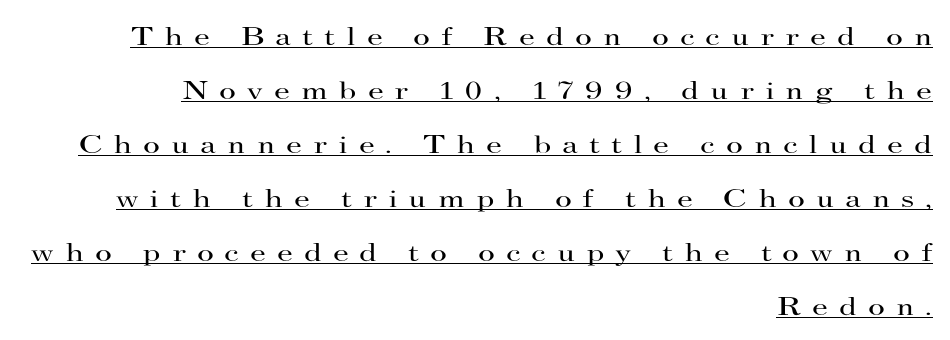
This sample carries an underscore along the baseline area. Tracking here is generous; glyphs stand well apart from one another. A flush-right, rag-left setting is used for this passage. Weight: not bold — regular or lighter.
